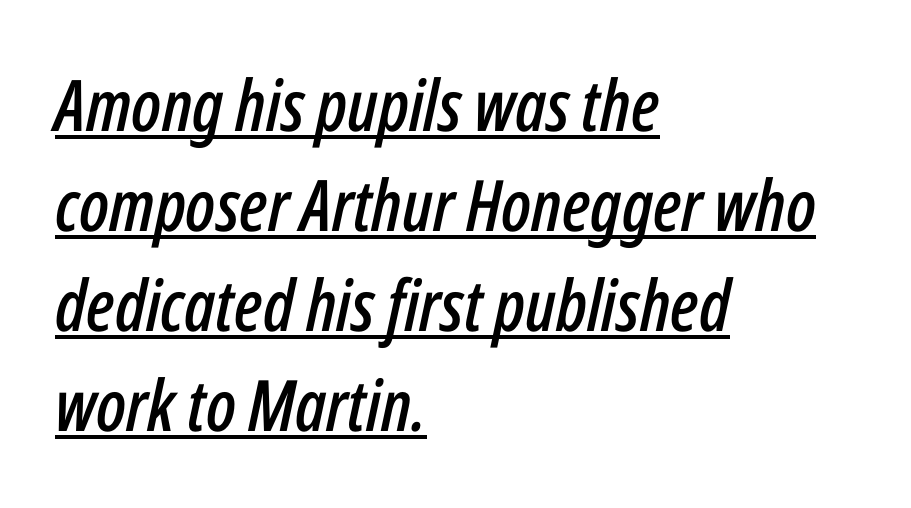
{"italic": "yes", "lean": "right", "slant_degrees": 12, "width": "condensed", "stroke_contrast": "low", "x_height": "medium", "monospaced": "no", "underline": "yes", "align": "left", "line_spacing": "normal", "line_spacing_ratio": 1.41, "letter_spacing": "normal", "letter_spacing_em": 0.0, "glyph_px": 71}
